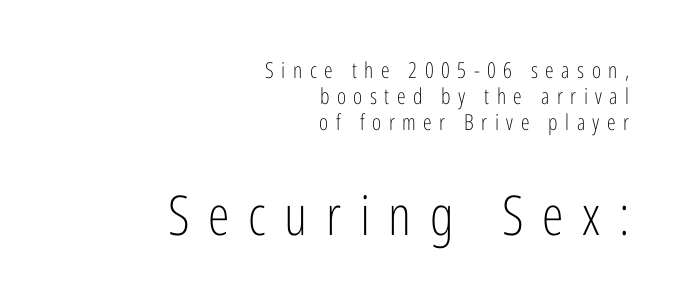
In CSS terms this would be text-align: right. The font's upright variant was chosen for this text. The font sits on the lighter half of the weight spectrum, regular included. How are the letters spaced? Widely, with obvious added tracking. Just letters on the line, the space beneath them empty.
